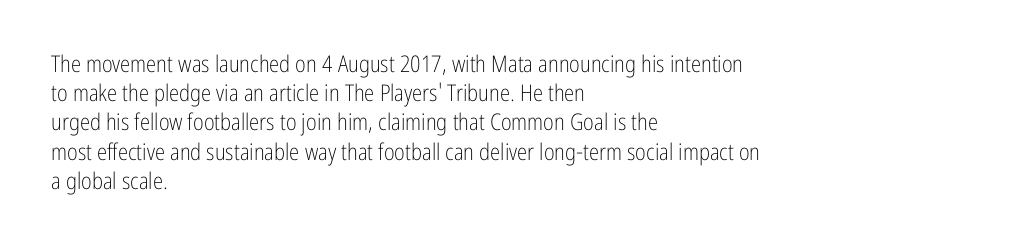
Nothing unusual about the tracking: characters are spaced as the font intends. Caption: multi-line text, flush left, ragged right. How would I describe the line gaps? Plain and ordinary. Unbolded letterforms with no extra heft.
